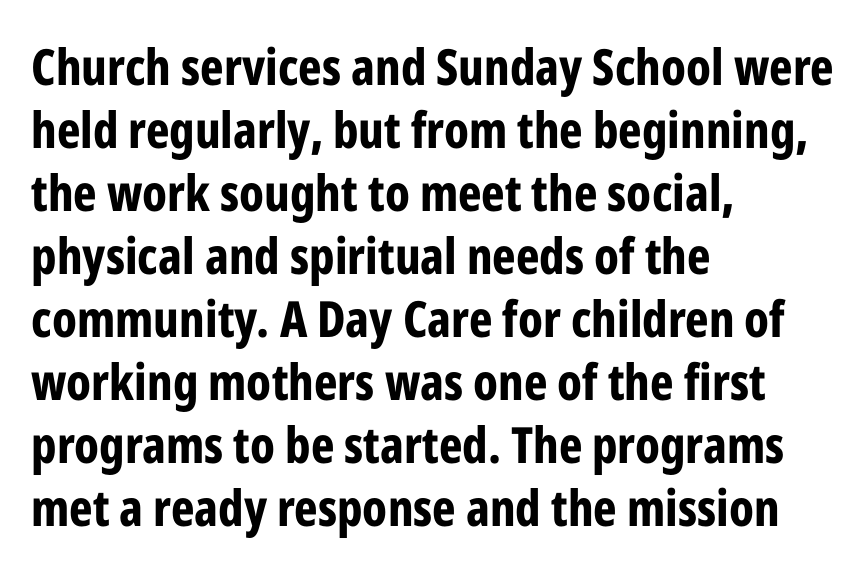
Q: Is the text bold? A: Yes.
Q: Is the text italic (slanted)? A: No, it is upright.
Q: Is the typeface a serif or a sans-serif typeface? A: Sans-serif.
Q: Is the text underlined? A: No.
Q: How is the paragraph aligned? A: Left-aligned.
Q: Is the spacing between letters normal or unusually wide? A: Normal.
Q: Is the spacing between lines tight, normal or loose? A: Normal.
Q: Width (condensed, normal, or wide)? A: Condensed.
Q: Stroke contrast? A: Low.
Q: x-height? A: Medium.
Q: Monospaced? A: No.
